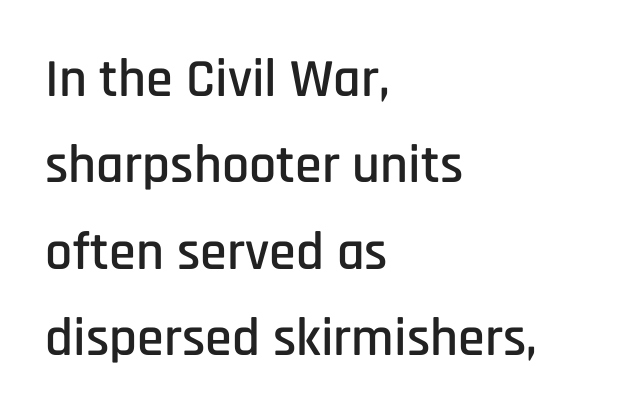
What stands out about the letter spacing? Nothing — it is the standard amount. Tall strokes in this sample are plumb rather than angled. The face used here is proportionally spaced, like ordinary book or web type. This sample uses a sans-serif face.
